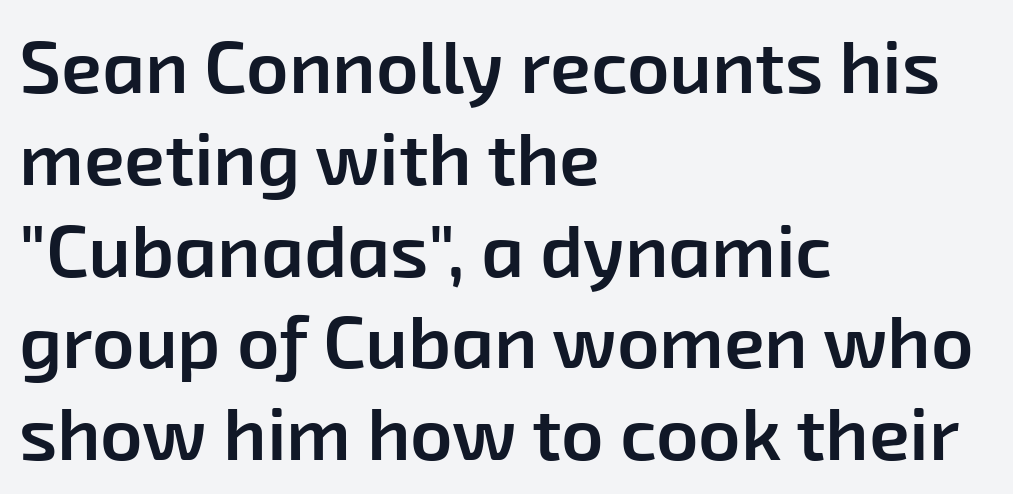
Q: Is the text bold? A: Semi-bold.
Q: Is the typeface a serif or a sans-serif typeface? A: Sans-serif.
Q: Is the text underlined? A: No.
Q: How is the paragraph aligned? A: Left-aligned.
Q: Is the spacing between letters normal or unusually wide? A: Normal.
Q: Width (condensed, normal, or wide)? A: Normal.
Q: Stroke contrast? A: Low.
Q: x-height? A: Medium.
Q: Monospaced? A: No.
